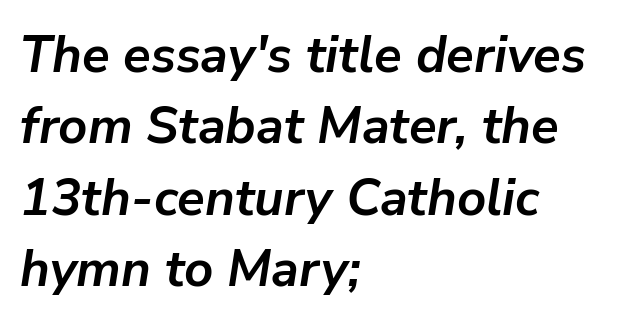
{"italic": "yes", "lean": "right", "slant_degrees": 9, "bold": "yes", "weight": "semibold", "width": "normal", "stroke_contrast": "low", "x_height": "medium", "monospaced": "no", "underline": "no", "align": "left", "line_spacing": "normal", "line_spacing_ratio": 1.4, "letter_spacing": "normal", "letter_spacing_em": 0.0, "glyph_px": 51}
